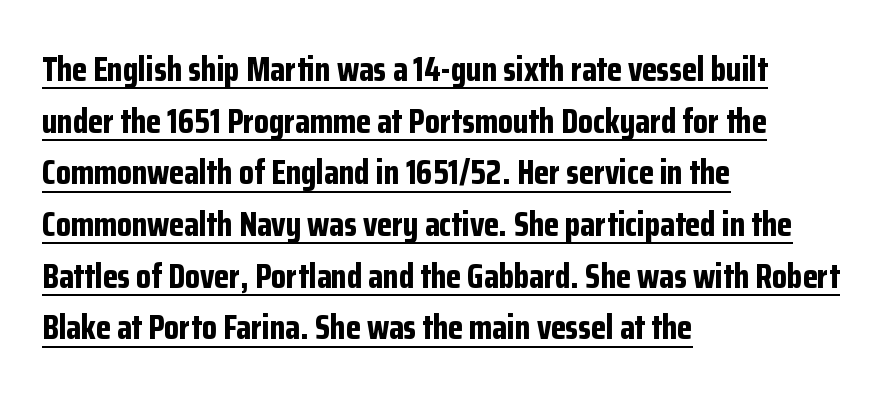
{"serif": "no", "italic": "no", "bold": "yes", "weight": "bold", "width": "condensed", "stroke_contrast": "low", "x_height": "medium", "monospaced": "no", "underline": "yes", "align": "left", "line_spacing": "normal", "line_spacing_ratio": 1.52, "letter_spacing": "normal", "letter_spacing_em": 0.0, "glyph_px": 34}
